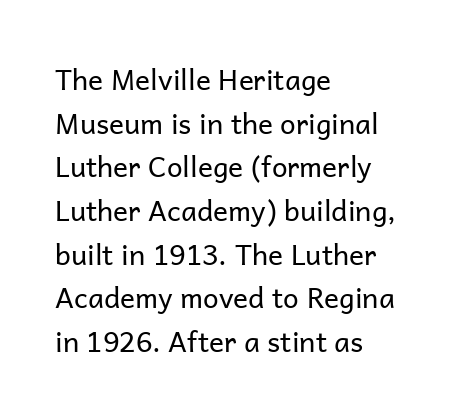
The image shows 28 px regular-weight sans-serif type, upright; set left-aligned, normal line spacing (1.56x), normal letter spacing, not underlined; low stroke contrast and a medium x-height.
